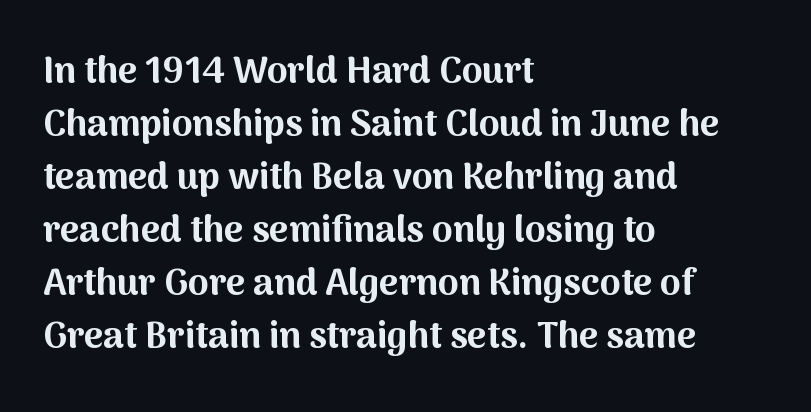
{"serif": "no", "italic": "no", "bold": "yes", "weight": "bold", "width": "normal", "stroke_contrast": "medium", "x_height": "medium", "monospaced": "no", "underline": "no", "align": "left", "line_spacing": "normal", "line_spacing_ratio": 1.43, "letter_spacing": "normal", "letter_spacing_em": 0.0, "glyph_px": 37}
